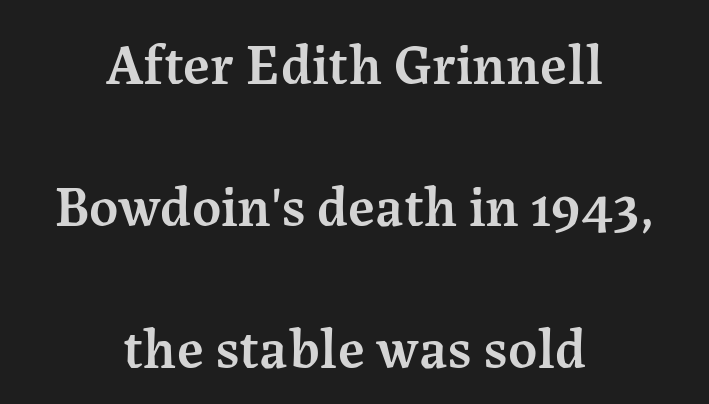
Q: Is the text bold? A: Semi-bold.
Q: Is the text italic (slanted)? A: No, it is upright.
Q: Is the typeface a serif or a sans-serif typeface? A: Serif.
Q: Is the text underlined? A: No.
Q: How is the paragraph aligned? A: Centered.
Q: Is the spacing between letters normal or unusually wide? A: Normal.
Q: Is the spacing between lines tight, normal or loose? A: Loose.
Q: Width (condensed, normal, or wide)? A: Normal.
Q: Stroke contrast? A: Medium.
Q: x-height? A: Medium.
Q: Monospaced? A: No.
